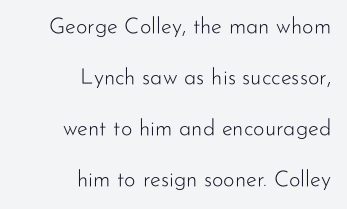
{"italic": "no", "bold": "no", "underline": "no", "align": "right", "line_spacing": "loose", "line_spacing_ratio": 2.32, "letter_spacing": "normal", "letter_spacing_em": 0.0, "glyph_px": 22}
